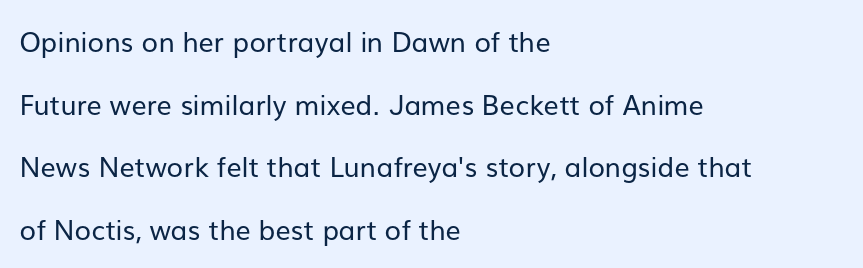
These lines were composed using upright roman letters. Each stroke keeps to a modest, everyday thickness or less. Caption: multi-line text, flush left, ragged right. The vertical gap from one line to the next is large. The baseline area is clear. In terms of letterspacing, this is plain default setting.
